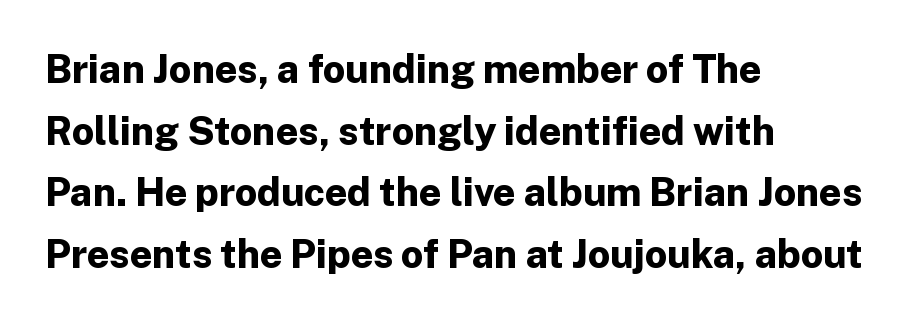
In terms of letterspacing, this is plain default setting. These lines are composed in type without serifs. Normally led — the rows are evenly, conventionally spaced. The face used here has the dense, thick strokes of a bold.
